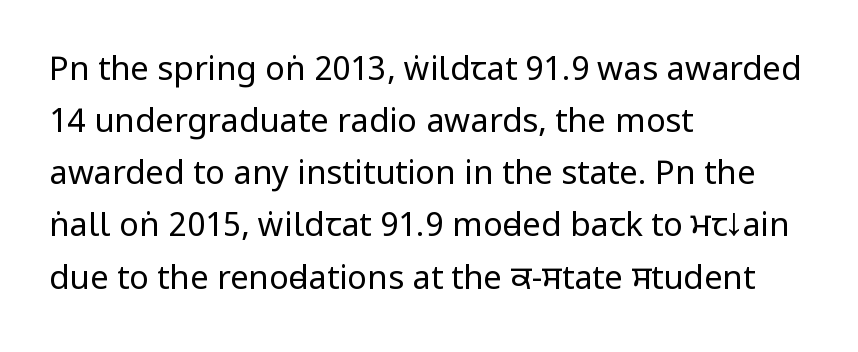
{"serif": "no", "italic": "no", "bold": "no", "weight": "regular", "width": "condensed", "stroke_contrast": "low", "x_height": "large", "monospaced": "no", "underline": "no", "align": "left", "line_spacing": "normal", "line_spacing_ratio": 1.58, "letter_spacing": "normal", "letter_spacing_em": 0.0, "glyph_px": 33}
